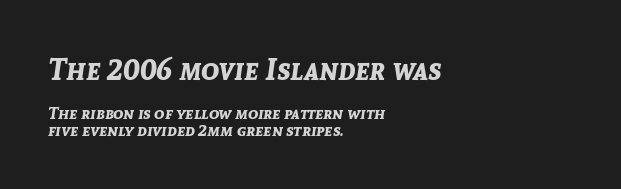
{"italic": "yes", "lean": "right", "slant_degrees": 8, "bold": "yes", "weight": "bold", "width": "normal", "stroke_contrast": "low", "x_height": "medium", "monospaced": "no", "underline": "no", "align": "left", "line_spacing": "tight", "line_spacing_ratio": 0.97, "letter_spacing": "normal", "letter_spacing_em": 0.0, "larger_block": "first", "size_ratio": 1.76, "glyph_px": 30}
